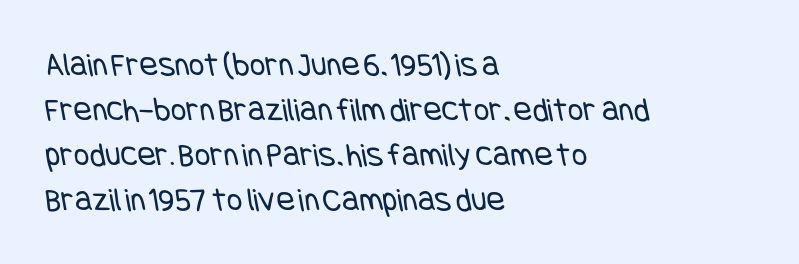
{"serif": "no", "bold": "no", "weight": "regular", "width": "condensed", "stroke_contrast": "low", "x_height": "large", "underline": "no", "align": "left", "line_spacing": "normal", "line_spacing_ratio": 1.32, "letter_spacing": "normal", "letter_spacing_em": 0.0, "glyph_px": 34}
